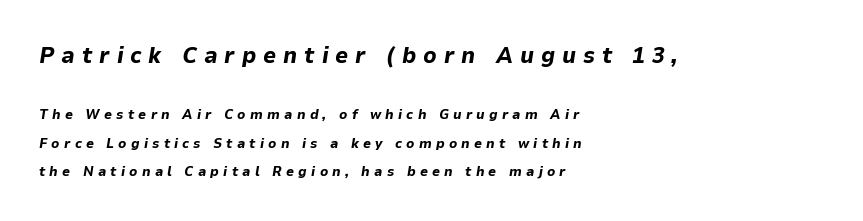
{"italic": "yes", "lean": "right", "slant_degrees": 9, "bold": "yes", "underline": "no", "align": "left", "line_spacing": "loose", "line_spacing_ratio": 2.04, "letter_spacing": "wide", "letter_spacing_em": 0.3, "larger_block": "first", "size_ratio": 1.64, "glyph_px": 23}
